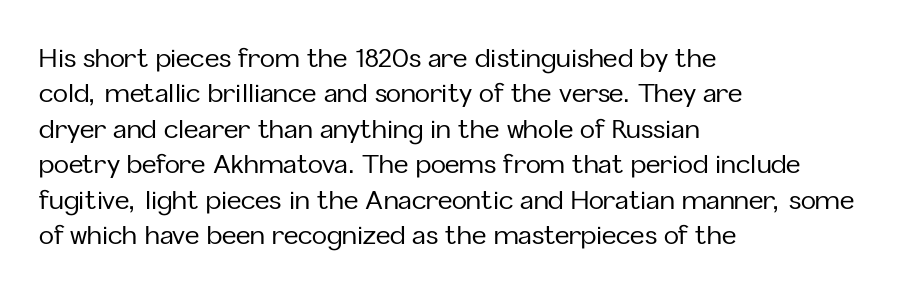
The line texture is even and compact thanks to regular tracking. Glance below the letters and you will spot only blank space. It's the straight-up-and-down kind of type. Each line starts at the same left margin while the right side varies. Reading down the column, the eye jumps a familiar distance to each next line.
